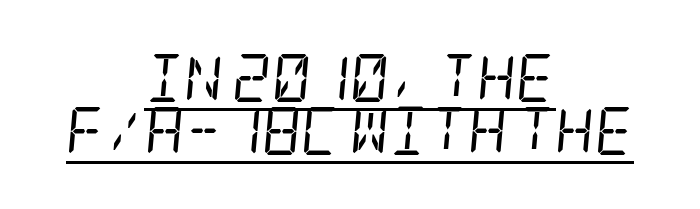
The image shows 48 px regular-weight, condensed serif type, italic (leaning right); set centered, tight line spacing (1.1x), normal letter spacing, underlined; low stroke contrast and a large x-height.
